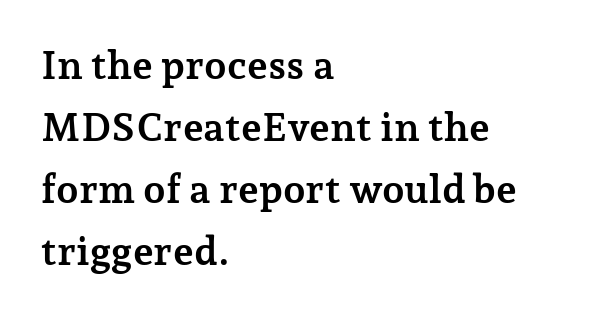
Q: Is the text bold? A: Yes.
Q: Is the text italic (slanted)? A: No, it is upright.
Q: Is the typeface a serif or a sans-serif typeface? A: Serif.
Q: Is the text underlined? A: No.
Q: How is the paragraph aligned? A: Left-aligned.
Q: Is the spacing between letters normal or unusually wide? A: Normal.
Q: Is the spacing between lines tight, normal or loose? A: Normal.
Q: Width (condensed, normal, or wide)? A: Normal.
Q: Stroke contrast? A: Low.
Q: x-height? A: Medium.
Q: Monospaced? A: No.
